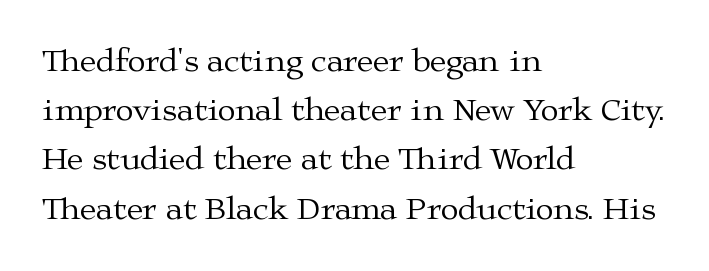
Q: Is the text bold? A: No.
Q: Is the text italic (slanted)? A: No, it is upright.
Q: Is the typeface a serif or a sans-serif typeface? A: Serif.
Q: Is the text underlined? A: No.
Q: How is the paragraph aligned? A: Left-aligned.
Q: Is the spacing between letters normal or unusually wide? A: Normal.
Q: Is the spacing between lines tight, normal or loose? A: Normal.
Q: Width (condensed, normal, or wide)? A: Wide.
Q: Stroke contrast? A: Medium.
Q: x-height? A: Medium.
Q: Monospaced? A: No.
